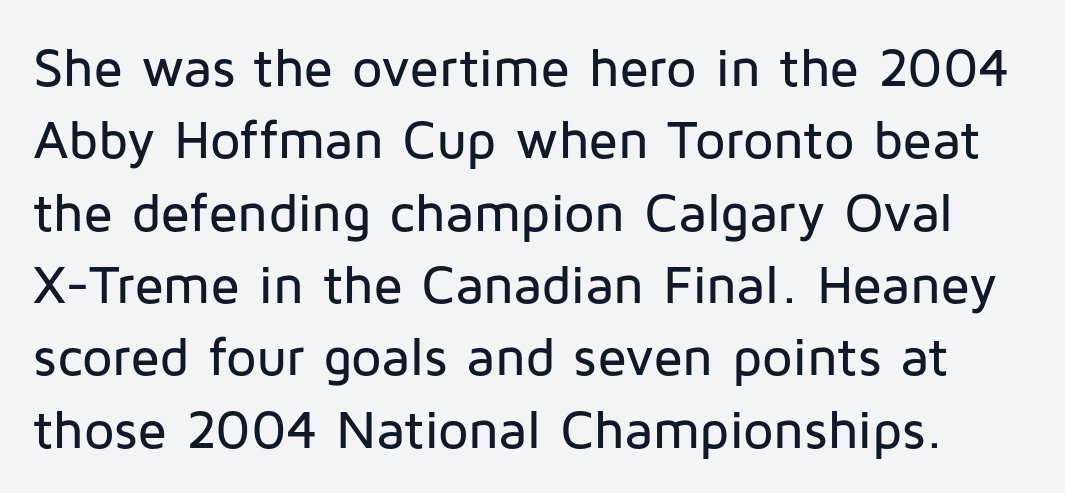
The image shows 54 px sans-serif type, upright; set normal line spacing (1.34x), normal letter spacing, not underlined; low stroke contrast and a medium x-height.
